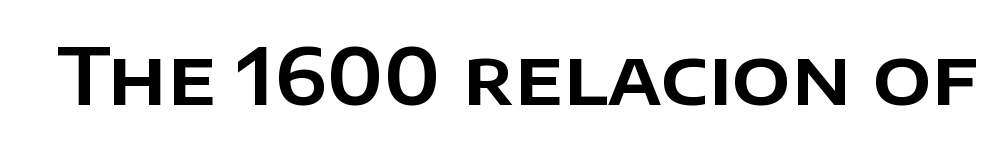
{"serif": "no", "italic": "no", "width": "normal", "stroke_contrast": "low", "x_height": "large", "monospaced": "no", "underline": "no", "letter_spacing": "normal", "letter_spacing_em": 0.0, "glyph_px": 77}
